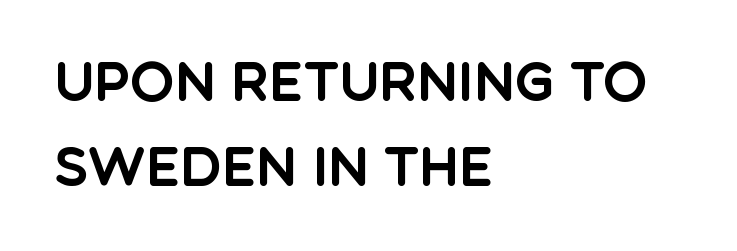
Decoration check: the copy has no underline. Alignment: flush left. Serif or sans? Sans — the stroke terminals are bare. These lines sit exactly where default settings would place them. The letters stand straight up with perfectly vertical stems. The passage shown is typed in a proportional face where columns would drift.
